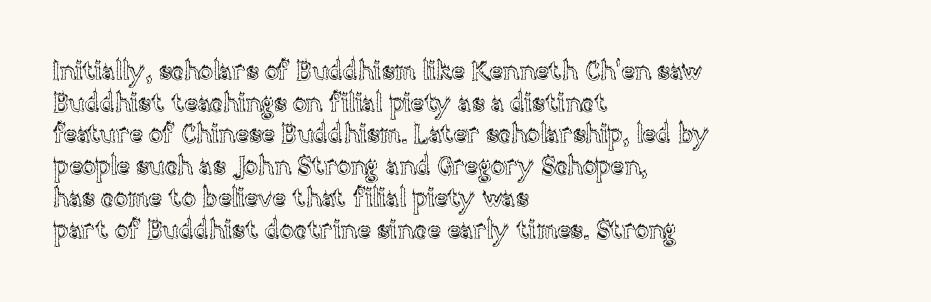
The lettering stays uniformly vertical, giving the passage a roman look. The baseline area is clear. The setting favours the left margin, as ordinary paragraphs usually do. These lines keep a tight, regular rhythm from letter to letter.
